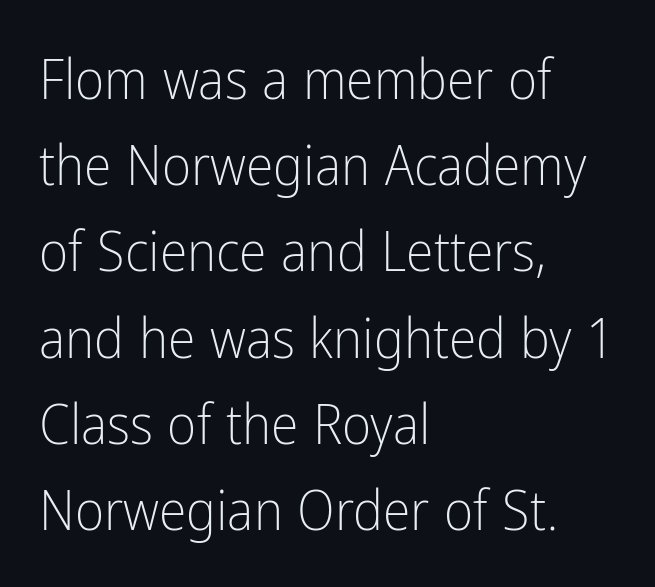
This sample has the flowing, uneven cadence of proportional lettering. Notice how the stems are strictly vertical — no italics here. No feet cap the strokes, marking this as sans-serif type. The face looks like a standard text weight, possibly lighter. The rows are spaced the way most documents space them.
